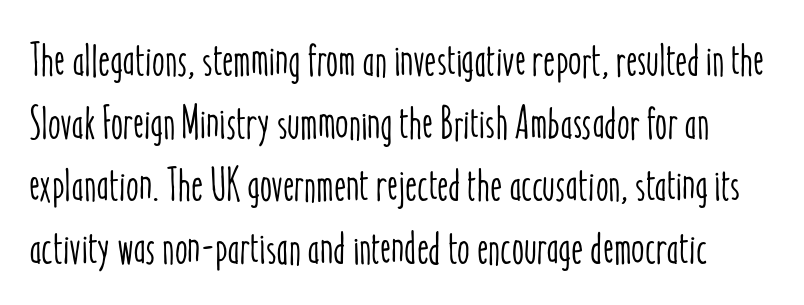
Designer's note — italics off, roman on. Compared with typical body copy, the letter spacing here is the same. Anything drawn beneath the words? Only blank space. Varying glyph widths throughout — classic text-font behaviour.
